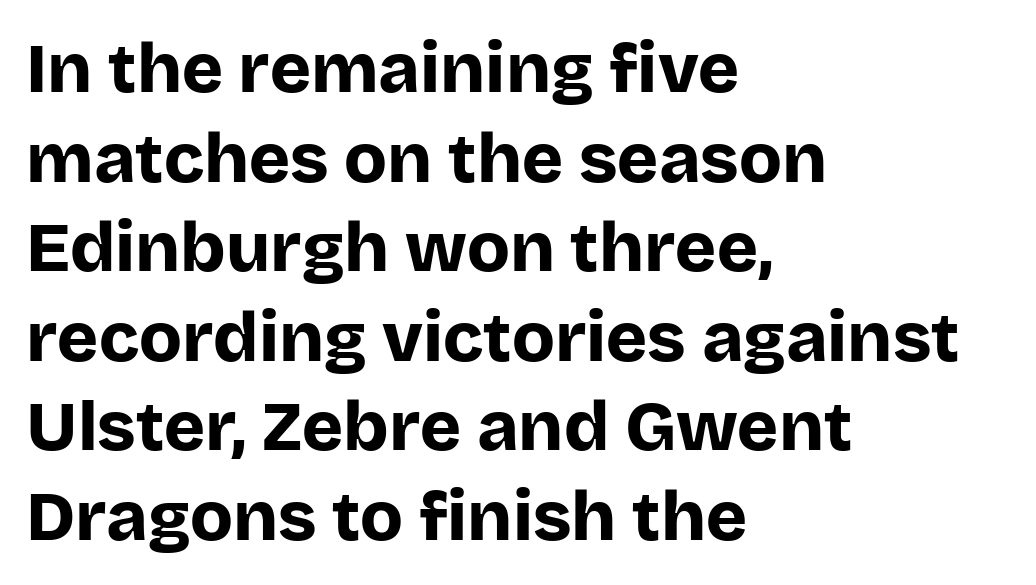
The image shows 70 px bold sans-serif type, upright; set left-aligned, normal line spacing (1.28x), normal letter spacing, not underlined; low stroke contrast and a large x-height.
